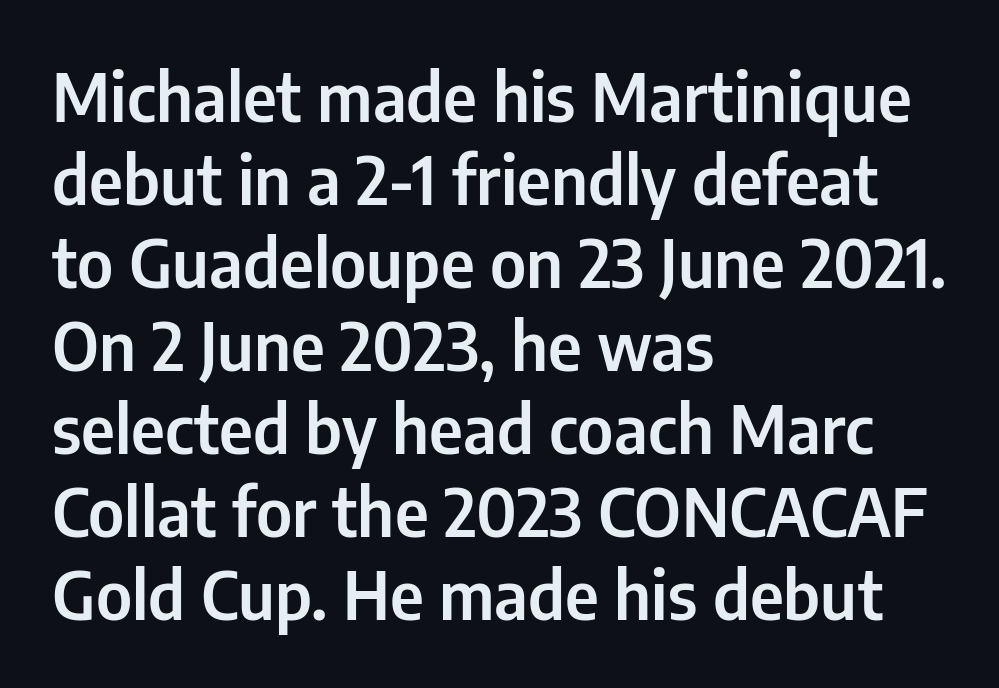
{"serif": "no", "italic": "no", "width": "condensed", "stroke_contrast": "low", "x_height": "medium", "monospaced": "no", "underline": "no", "align": "left", "line_spacing_ratio": 1.24, "letter_spacing": "normal", "letter_spacing_em": 0.0, "glyph_px": 67}
